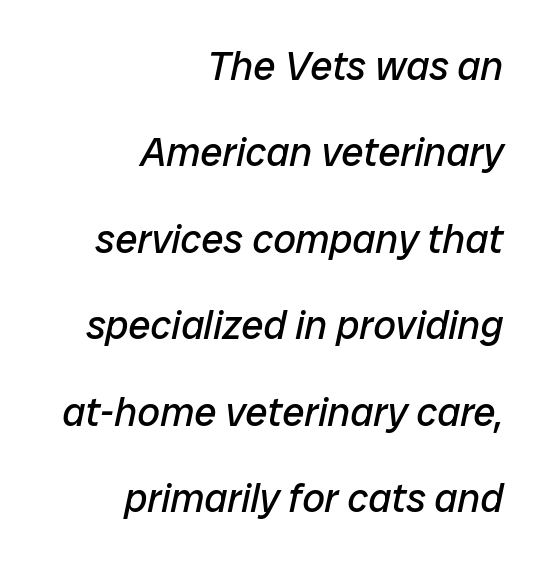
{"italic": "yes", "lean": "right", "slant_degrees": 12, "bold": "no", "weight": "regular", "width": "normal", "stroke_contrast": "low", "x_height": "medium", "monospaced": "no", "underline": "no", "align": "right", "line_spacing": "loose", "line_spacing_ratio": 2.16, "letter_spacing": "normal", "letter_spacing_em": 0.0, "glyph_px": 40}
